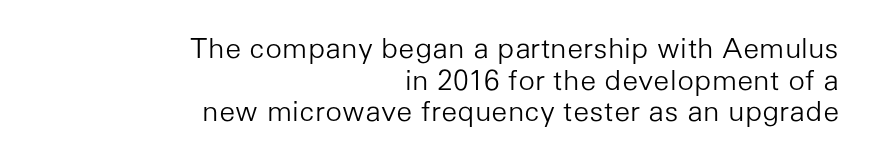
Q: Is the text bold? A: No.
Q: Is the text italic (slanted)? A: No, it is upright.
Q: Is the typeface a serif or a sans-serif typeface? A: Sans-serif.
Q: Is the text underlined? A: No.
Q: How is the paragraph aligned? A: Right-aligned.
Q: Is the spacing between letters normal or unusually wide? A: Normal.
Q: Is the spacing between lines tight, normal or loose? A: Tight.
Q: Width (condensed, normal, or wide)? A: Normal.
Q: Stroke contrast? A: Low.
Q: x-height? A: Medium.
Q: Monospaced? A: No.
